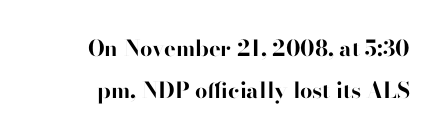
The image shows 22 px bold type, upright; set loose line spacing (1.91x), normal letter spacing, not underlined.
